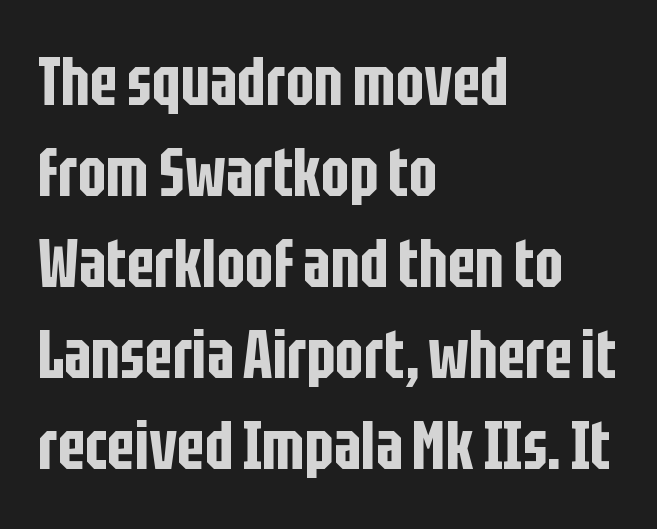
Q: Is the text italic (slanted)? A: No, it is upright.
Q: Is the typeface a serif or a sans-serif typeface? A: Sans-serif.
Q: Is the text underlined? A: No.
Q: How is the paragraph aligned? A: Left-aligned.
Q: Is the spacing between letters normal or unusually wide? A: Normal.
Q: Is the spacing between lines tight, normal or loose? A: Normal.
Q: Width (condensed, normal, or wide)? A: Condensed.
Q: Stroke contrast? A: Low.
Q: x-height? A: Large.
Q: Monospaced? A: No.
